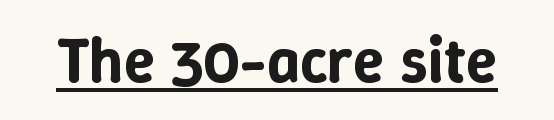
Tall strokes in this sample are plumb rather than angled. Compared with typical body copy, the letter spacing here is the same. A baseline rule has been typeset under these characters. The passage shown is typed in a proportional face where columns would drift.
